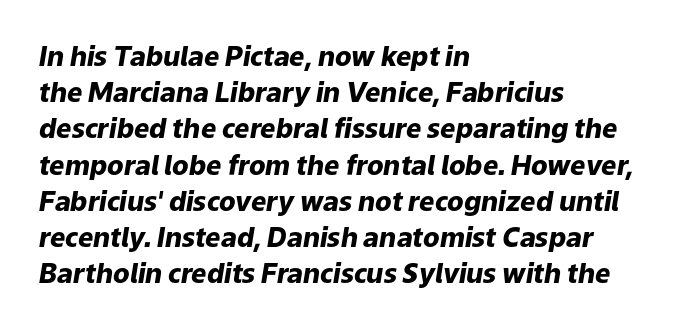
The setting favours the left margin, as ordinary paragraphs usually do. How are the letters spaced? Ordinarily, with no added tracking. Unmarked baselines from the first word to the last. Line spacing here is normal. It's the slanting kind of type.
